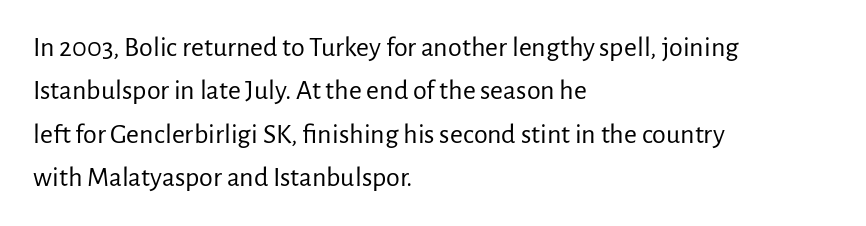
The image shows 28 px regular-weight sans-serif type, upright; set left-aligned, normal line spacing (1.55x), normal letter spacing, not underlined; low stroke contrast and a medium x-height.
